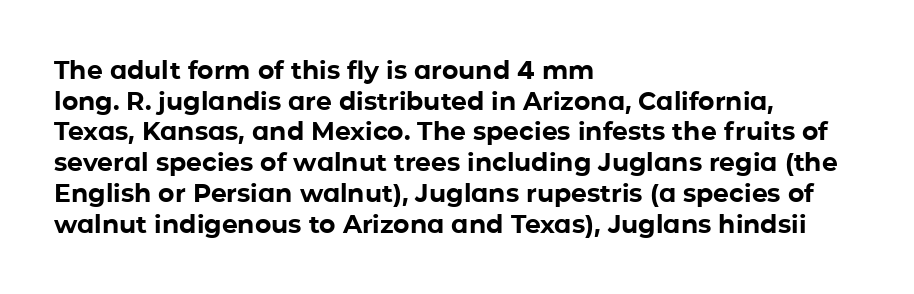
{"italic": "no", "bold": "yes", "underline": "no", "align": "left", "line_spacing_ratio": 1.23, "letter_spacing": "normal", "letter_spacing_em": 0.0, "glyph_px": 25}
